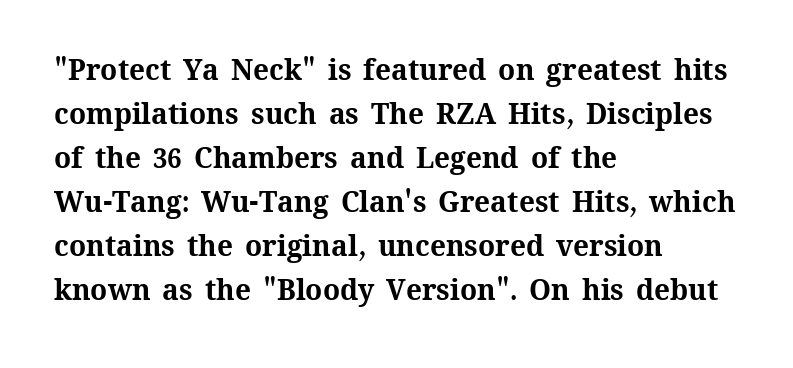
The image shows 28 px bold type, upright; set left-aligned, normal line spacing (1.57x), normal letter spacing, not underlined; medium stroke contrast and a medium x-height.
